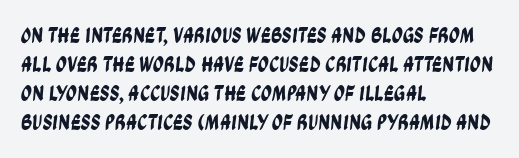
Notice how the passage keeps a crisp vertical edge on the left only. Glance below the letters and you will spot only blank space. Honestly, the letter spacing is just normal — you wouldn't notice it. How would I describe the line gaps? Plain and ordinary.
